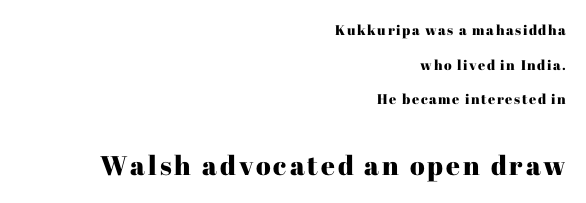
Q: Is the text italic (slanted)? A: No, it is upright.
Q: Is the text underlined? A: No.
Q: How is the paragraph aligned? A: Right-aligned.
Q: Is the spacing between lines tight, normal or loose? A: Loose.
Q: Which block of text is set in a larger size, the first (top) or the second (bottom)? A: The second (bottom) one.
